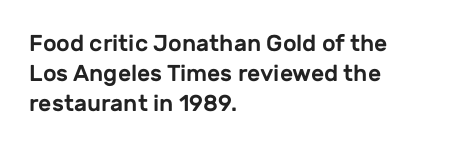
The image shows 23 px text type, upright; set left-aligned, normal line spacing (1.3x), normal letter spacing, not underlined.
